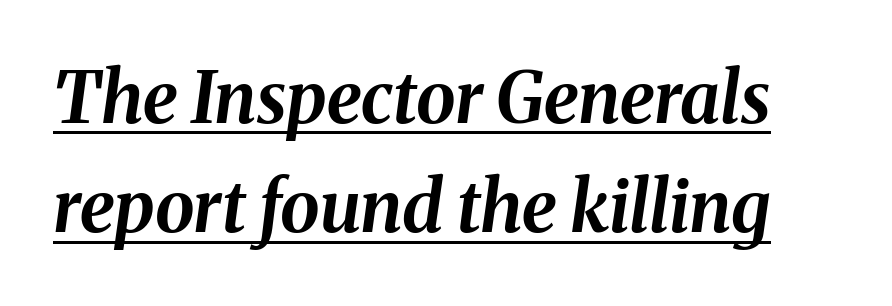
The image shows 71 px bold type, italic (leaning right); set normal line spacing (1.54x), normal letter spacing, underlined; medium stroke contrast and a medium x-height.
